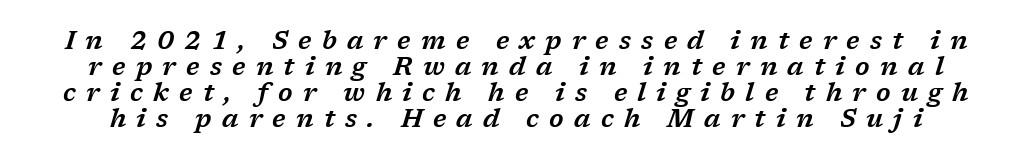
{"italic": "yes", "lean": "right", "slant_degrees": 17, "underline": "no", "line_spacing": "tight", "line_spacing_ratio": 1.04, "letter_spacing": "wide", "letter_spacing_em": 0.41, "glyph_px": 25}
